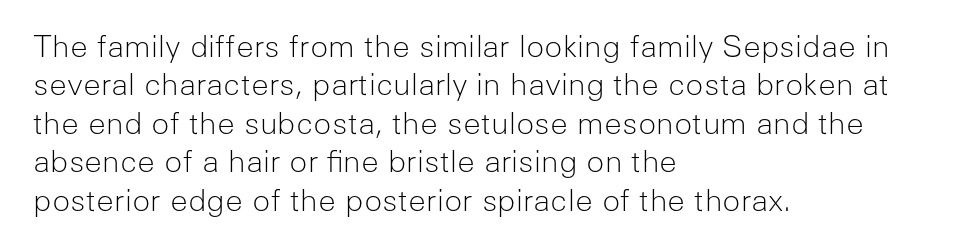
Q: Is the text bold? A: No.
Q: Is the text italic (slanted)? A: No, it is upright.
Q: Is the typeface a serif or a sans-serif typeface? A: Sans-serif.
Q: Is the text underlined? A: No.
Q: How is the paragraph aligned? A: Left-aligned.
Q: Is the spacing between letters normal or unusually wide? A: Normal.
Q: Is the spacing between lines tight, normal or loose? A: Normal.
Q: Width (condensed, normal, or wide)? A: Normal.
Q: Stroke contrast? A: Low.
Q: x-height? A: Medium.
Q: Monospaced? A: No.
